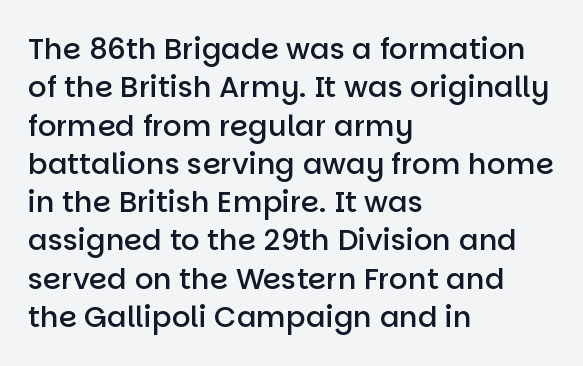
This sample uses a sans-serif face. The passage shown has conventional tracking throughout. Horizontally, the lines are justified to the leading edge only. Do the characters align in a grid? No, the font is proportional. The rows are spaced the way most documents space them.
